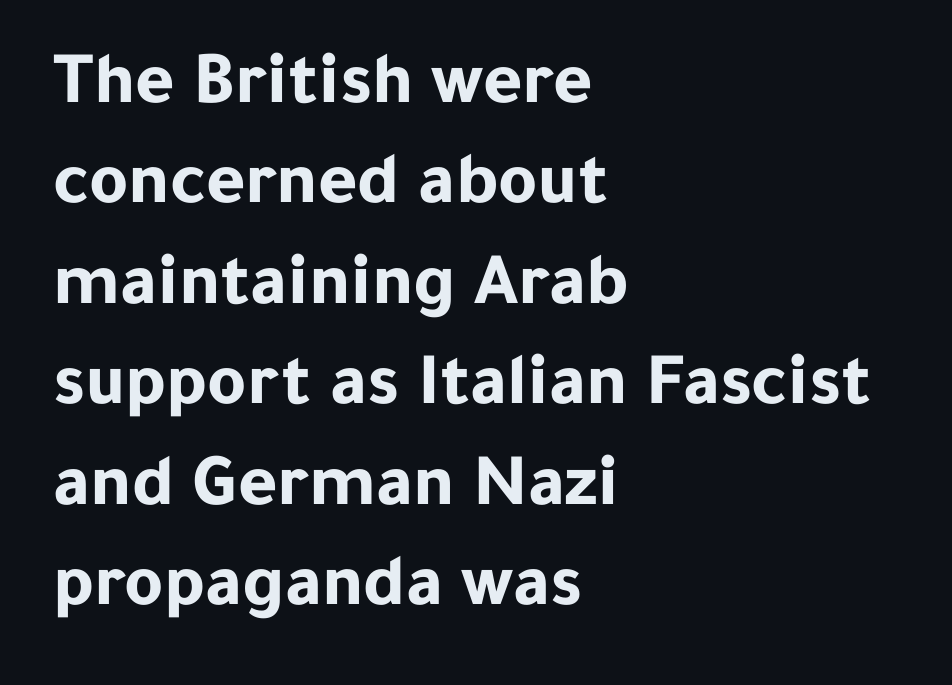
{"serif": "no", "italic": "no", "bold": "yes", "weight": "bold", "width": "normal", "stroke_contrast": "low", "x_height": "medium", "monospaced": "no", "underline": "no", "align": "left", "line_spacing": "normal", "line_spacing_ratio": 1.34, "letter_spacing": "normal", "letter_spacing_em": 0.0, "glyph_px": 75}
